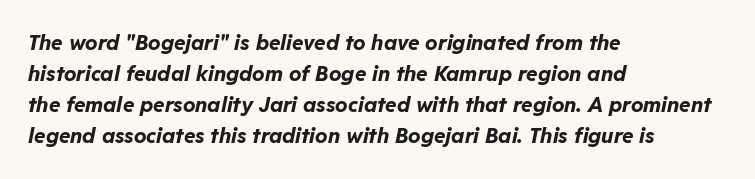
The image shows 21 px bold type, italic (leaning right); set left-aligned, normal line spacing (1.48x), normal letter spacing, not underlined.
